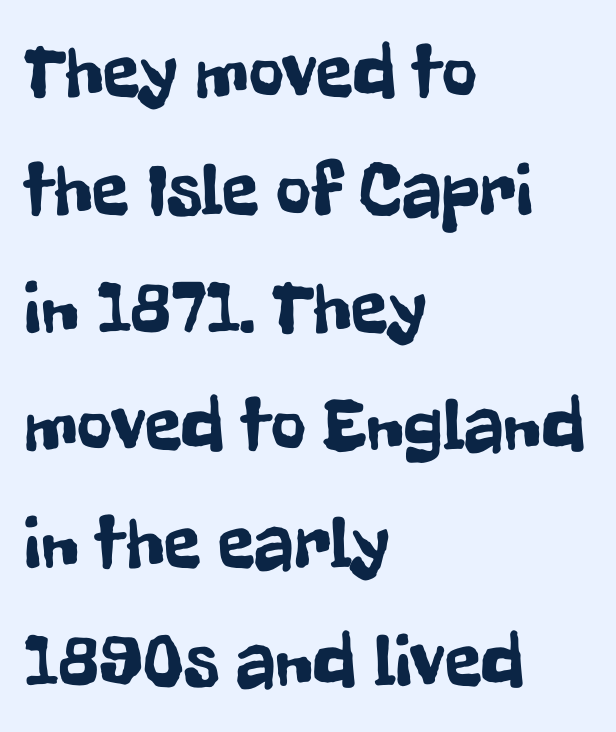
Casual observation: everything's shoved over to the left. Descenders hang freely into open space. The letters stand straight up with perfectly vertical stems. Regular leading. In terms of letterspacing, this is plain default setting. The rendering shows plain stroke endings on the letterforms — a sans-serif design.
